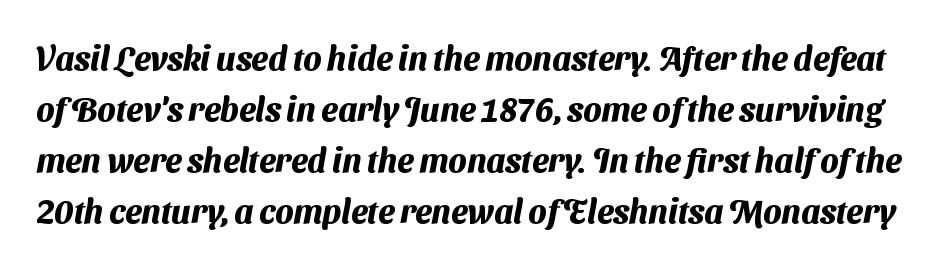
Varying glyph widths throughout — classic text-font behaviour. The string is rendered with underlining switched off. Honestly, the row spacing looks completely unremarkable. A sans-serif font was chosen for this passage.
